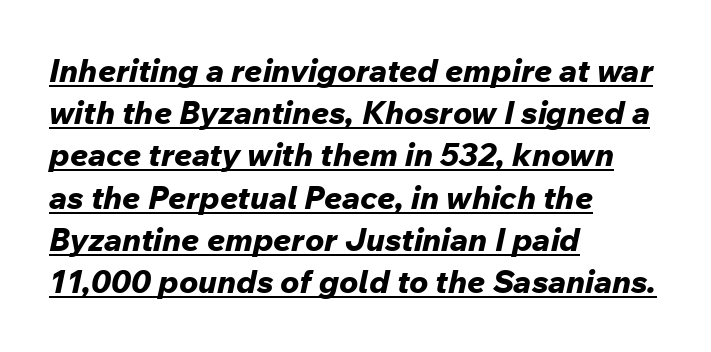
Q: Is the text bold? A: Yes.
Q: Is the text italic (slanted)? A: Yes, it leans right by about 12 degrees.
Q: Is the text underlined? A: Yes.
Q: How is the paragraph aligned? A: Left-aligned.
Q: Is the spacing between letters normal or unusually wide? A: Normal.
Q: Is the spacing between lines tight, normal or loose? A: Normal.
Q: Width (condensed, normal, or wide)? A: Normal.
Q: Stroke contrast? A: Low.
Q: x-height? A: Medium.
Q: Monospaced? A: No.
